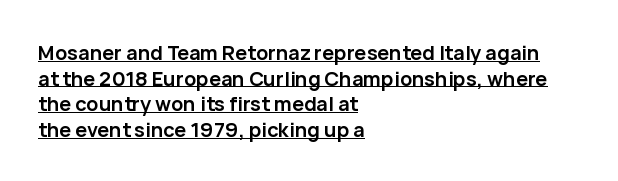
Q: Is the text bold? A: Yes.
Q: Is the text italic (slanted)? A: No, it is upright.
Q: Is the text underlined? A: Yes.
Q: How is the paragraph aligned? A: Left-aligned.
Q: Is the spacing between letters normal or unusually wide? A: Normal.
Q: Is the spacing between lines tight, normal or loose? A: Normal.
